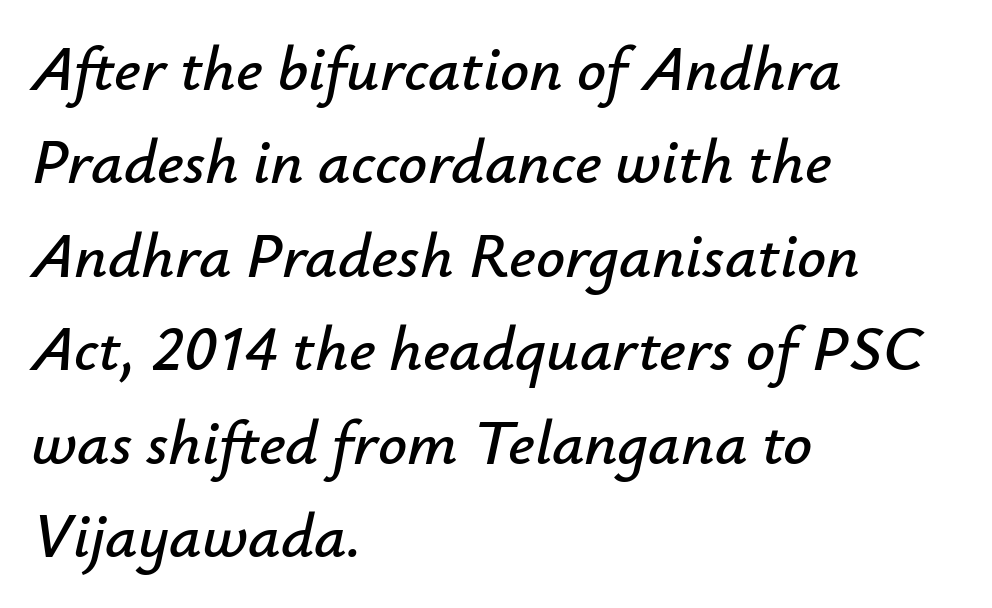
The image shows 64 px text type, italic (leaning right); set left-aligned, normal line spacing (1.46x), normal letter spacing, not underlined; low stroke contrast and a small x-height.
